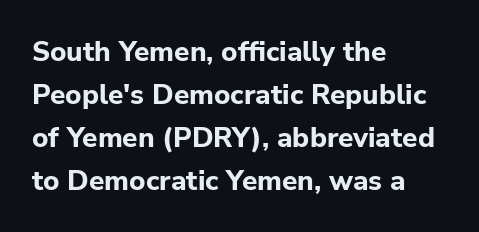
Q: Is the text bold? A: Yes.
Q: Is the text italic (slanted)? A: No, it is upright.
Q: Is the typeface a serif or a sans-serif typeface? A: Sans-serif.
Q: Is the text underlined? A: No.
Q: How is the paragraph aligned? A: Left-aligned.
Q: Is the spacing between letters normal or unusually wide? A: Normal.
Q: Is the spacing between lines tight, normal or loose? A: Normal.
Q: Width (condensed, normal, or wide)? A: Normal.
Q: Stroke contrast? A: Low.
Q: x-height? A: Medium.
Q: Monospaced? A: No.
